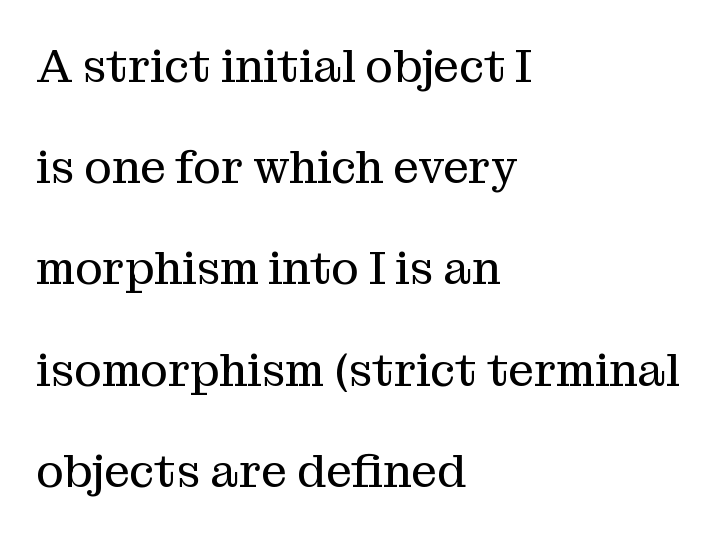
Q: Is the text bold? A: No.
Q: Is the text italic (slanted)? A: No, it is upright.
Q: Is the typeface a serif or a sans-serif typeface? A: Serif.
Q: Is the text underlined? A: No.
Q: How is the paragraph aligned? A: Left-aligned.
Q: Is the spacing between letters normal or unusually wide? A: Normal.
Q: Is the spacing between lines tight, normal or loose? A: Loose.
Q: Width (condensed, normal, or wide)? A: Normal.
Q: Stroke contrast? A: Medium.
Q: x-height? A: Medium.
Q: Monospaced? A: No.
